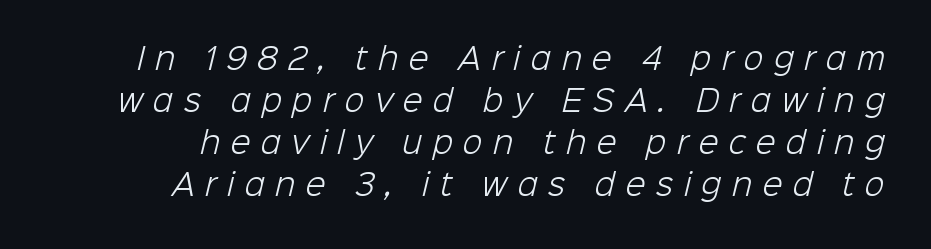
The image shows 29 px light sans-serif type; set normal line spacing (1.45x), unusually wide letter spacing (+0.36 em), not underlined; low stroke contrast and a medium x-height.
